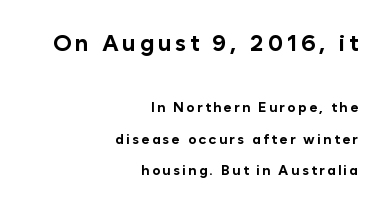
Q: Is the text bold? A: Yes.
Q: Is the text italic (slanted)? A: No, it is upright.
Q: Is the text underlined? A: No.
Q: How is the paragraph aligned? A: Right-aligned.
Q: Is the spacing between lines tight, normal or loose? A: Loose.
Q: Which block of text is set in a larger size, the first (top) or the second (bottom)? A: The first (top) one.
